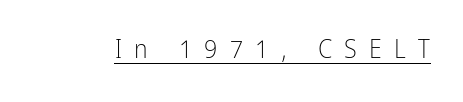
The image shows 26 px text type, upright; set unusually wide letter spacing (+0.47 em), underlined.
